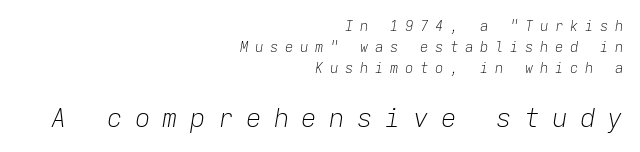
The image shows 26 px text type, italic (leaning right); set right-aligned, normal line spacing (1.5x), unusually wide letter spacing (+0.47 em), not underlined; the second (bottom) block is 1.86x larger.
